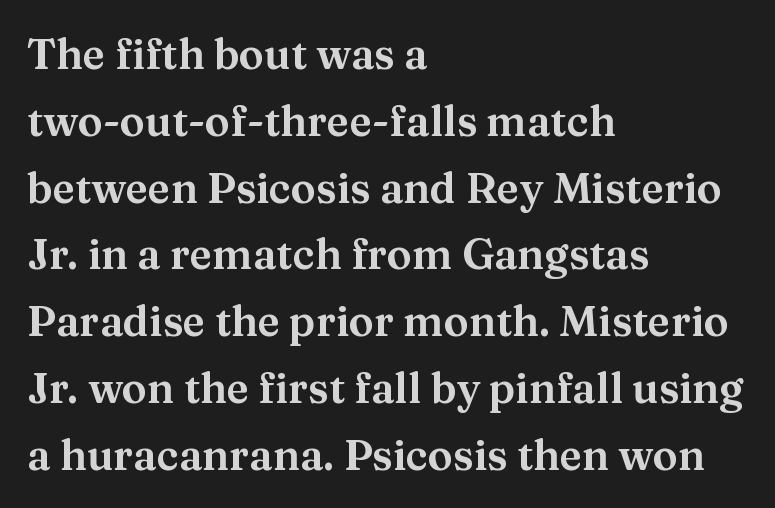
The image shows 42 px serif type, upright; set left-aligned, normal line spacing (1.59x), normal letter spacing, not underlined; medium stroke contrast and a medium x-height.
